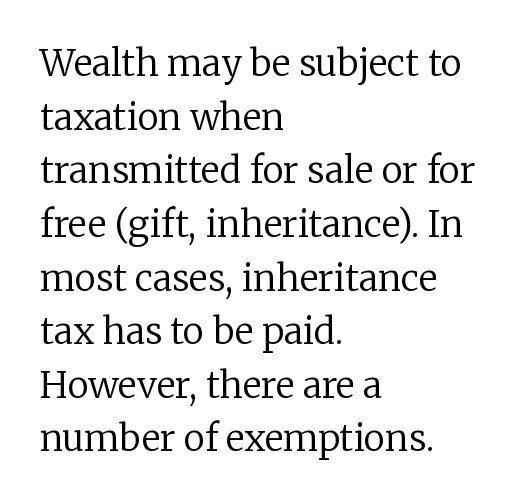
These lines are set flush left with a ragged right edge. The font sits on the lighter half of the weight spectrum, regular included. There is no visible air inserted between adjacent glyphs. Unlike a clean sans, this face finishes its strokes with serifs. No italicization has been applied; the sample stays upright.
